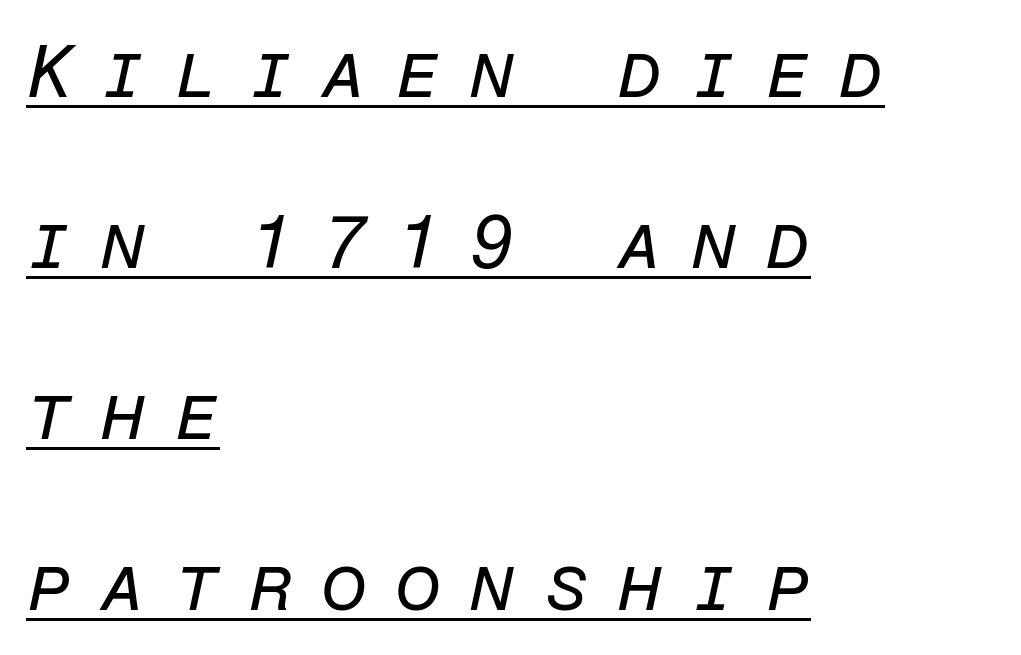
The image shows 74 px regular-weight type, italic (leaning right), monospaced; set left-aligned, loose line spacing (2.31x), unusually wide letter spacing (+0.38 em), underlined; low stroke contrast and a medium x-height.
